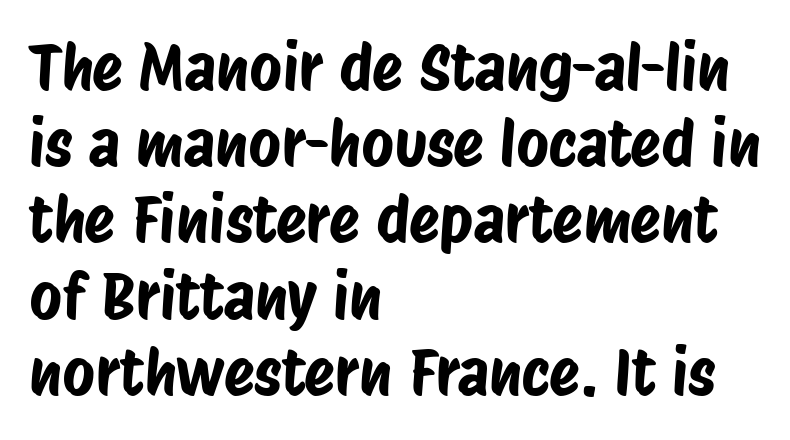
{"serif": "no", "width": "condensed", "stroke_contrast": "low", "x_height": "large", "monospaced": "no", "underline": "no", "align": "left", "line_spacing_ratio": 1.21, "letter_spacing": "normal", "letter_spacing_em": 0.0, "glyph_px": 63}
